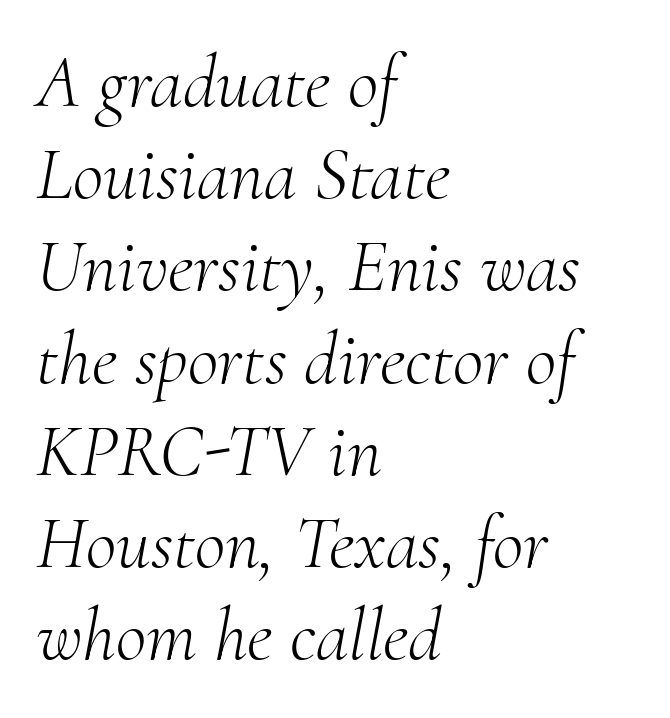
The image shows 75 px light serif type, italic (leaning right); set left-aligned, line spacing 1.23x, normal letter spacing, not underlined; medium stroke contrast and a small x-height.
